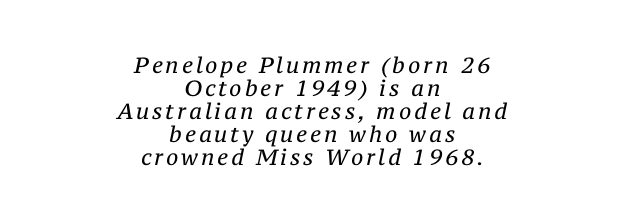
The image shows 22 px text type, italic (leaning right); set centered, tight line spacing (1.05x), not underlined.
